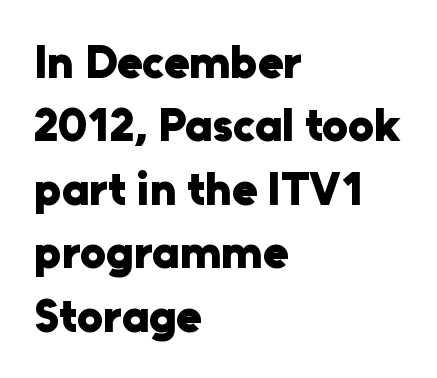
Does extra space separate the letters? No, they use regular spacing. The characters display no serif detailing; their extremities are plain. You could not count columns in this text — the font is proportionally spaced. Honestly, the row spacing looks completely unremarkable. The foot of each line stays bare and open. A full-strength bold gives these letters their thick strokes.
